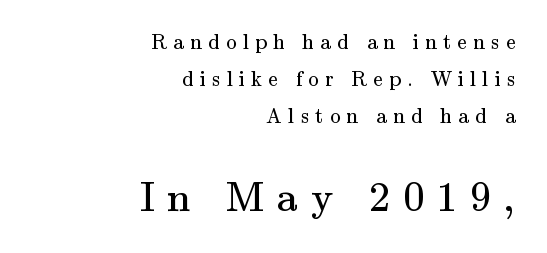
It's the straight-up-and-down kind of type. The designer went with a serif here, giving each stem small feet. Which chunk is bigger? The second one — the bottom block dwarfs the top. Descenders are the only things crossing below the line. The letterforms stand isolated, each surrounded by extra space. Horizontal alignment here is rightward, an uncommon choice for prose.
